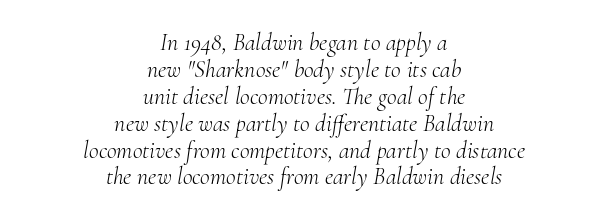
Any mark beneath the type? The region is blank. The type is set solid horizontally, with unmodified tracking. Reading down the block, each line starts at a different indent, mirrored at its end. Baseline-to-baseline distance is barely more than the letter height. Ink coverage per letter is moderate at most.
